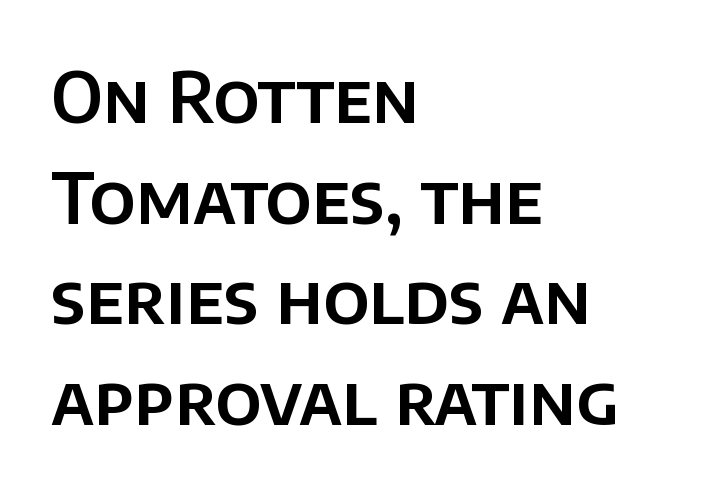
{"serif": "no", "italic": "no", "width": "normal", "stroke_contrast": "low", "x_height": "large", "monospaced": "no", "underline": "no", "align": "left", "line_spacing": "normal", "line_spacing_ratio": 1.46, "letter_spacing": "normal", "letter_spacing_em": 0.0, "glyph_px": 69}
